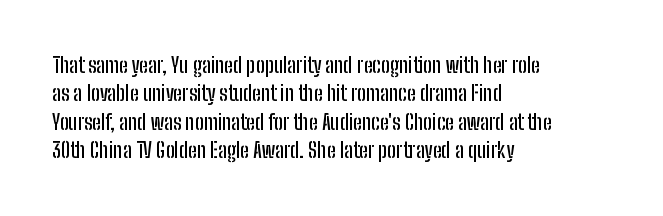
Posture: upright roman. The foot of each line stays bare and open. The passage shown stacks its lines at a standard gap. Alignment: flush left. The horizontal fit of the characters is conventional and even.
